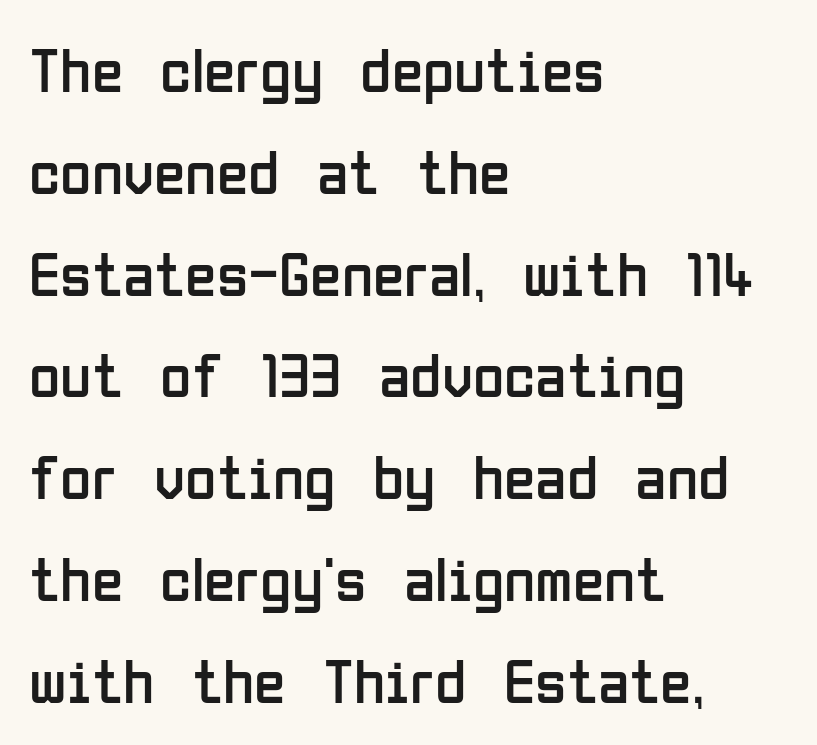
The image shows 64 px regular-weight, condensed sans-serif type, upright; set left-aligned, normal line spacing (1.59x), normal letter spacing, not underlined; low stroke contrast and a medium x-height.
